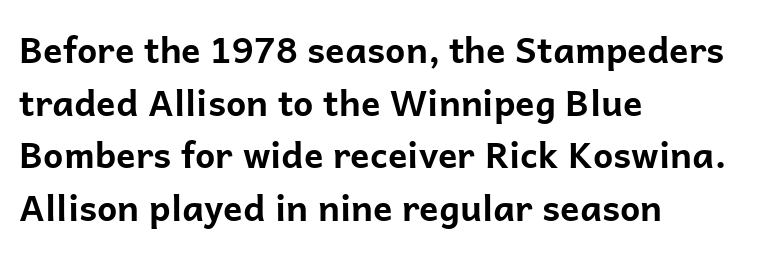
Q: Is the text bold? A: Yes.
Q: Is the text italic (slanted)? A: No, it is upright.
Q: Is the typeface a serif or a sans-serif typeface? A: Sans-serif.
Q: Is the text underlined? A: No.
Q: How is the paragraph aligned? A: Left-aligned.
Q: Is the spacing between letters normal or unusually wide? A: Normal.
Q: Is the spacing between lines tight, normal or loose? A: Normal.
Q: Width (condensed, normal, or wide)? A: Normal.
Q: Stroke contrast? A: Low.
Q: x-height? A: Medium.
Q: Monospaced? A: No.
